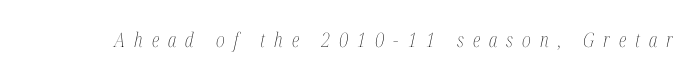
{"italic": "yes", "lean": "right", "slant_degrees": 12, "bold": "no", "underline": "no", "letter_spacing": "wide", "letter_spacing_em": 0.45, "glyph_px": 20}
